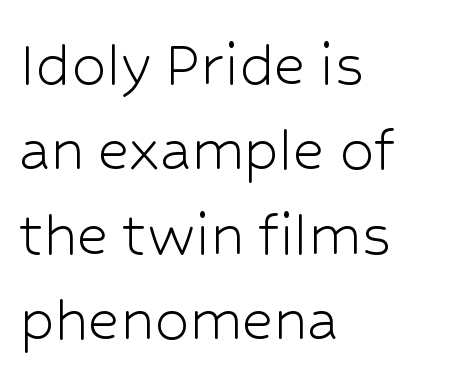
The image shows 69 px light sans-serif type, upright; set left-aligned, line spacing 1.23x, normal letter spacing, not underlined; low stroke contrast and a medium x-height.
